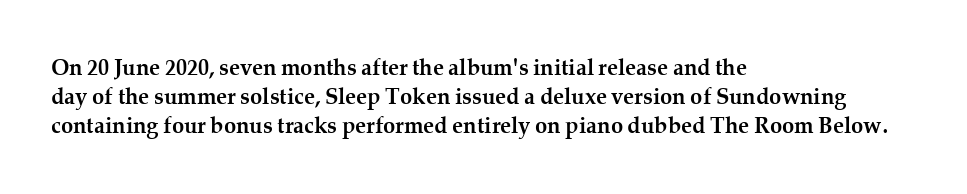
The image shows 22 px bold type, upright; set left-aligned, normal line spacing (1.31x), normal letter spacing, not underlined.
